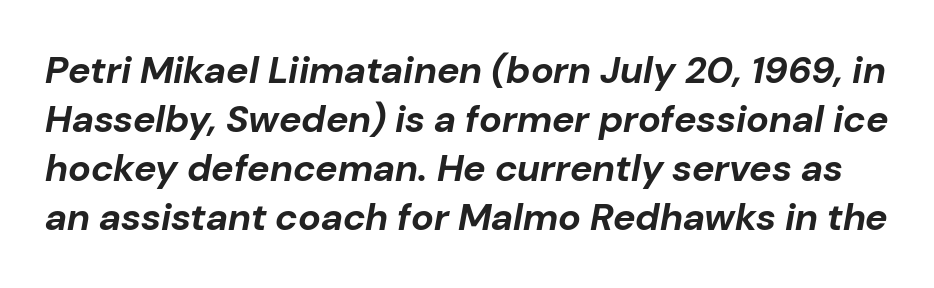
{"italic": "yes", "lean": "right", "slant_degrees": 10, "bold": "yes", "weight": "bold", "width": "normal", "stroke_contrast": "low", "x_height": "medium", "monospaced": "no", "underline": "no", "line_spacing": "normal", "line_spacing_ratio": 1.29, "letter_spacing": "normal", "letter_spacing_em": 0.0, "glyph_px": 38}
